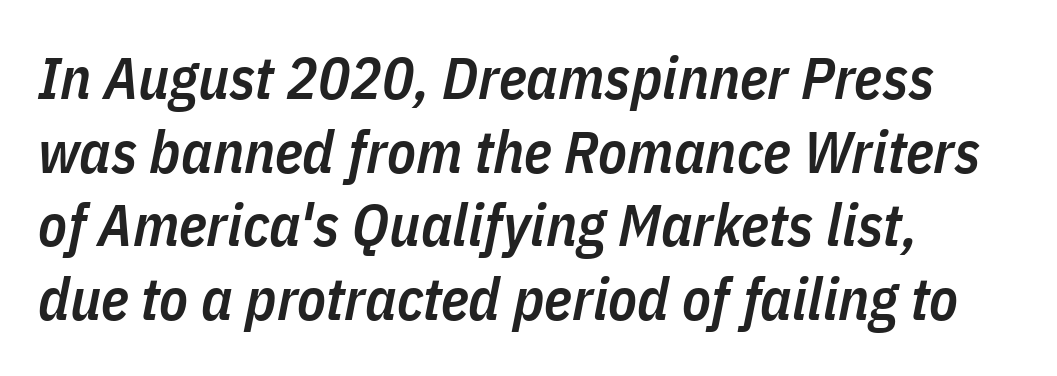
Q: Is the text bold? A: Semi-bold.
Q: Is the text italic (slanted)? A: Yes, it leans right by about 11 degrees.
Q: Is the text underlined? A: No.
Q: How is the paragraph aligned? A: Left-aligned.
Q: Is the spacing between letters normal or unusually wide? A: Normal.
Q: Is the spacing between lines tight, normal or loose? A: Normal.
Q: Width (condensed, normal, or wide)? A: Condensed.
Q: Stroke contrast? A: Low.
Q: x-height? A: Medium.
Q: Monospaced? A: No.
